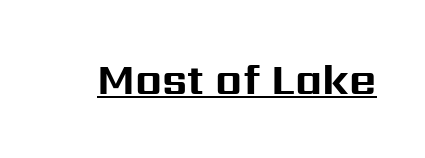
The image shows 42 px bold sans-serif type, upright; set normal letter spacing, underlined; medium stroke contrast and a medium x-height.
